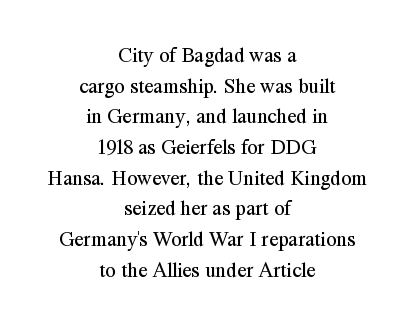
{"italic": "no", "bold": "no", "underline": "no", "align": "center", "line_spacing": "normal", "line_spacing_ratio": 1.46, "letter_spacing": "normal", "letter_spacing_em": 0.0, "glyph_px": 21}
